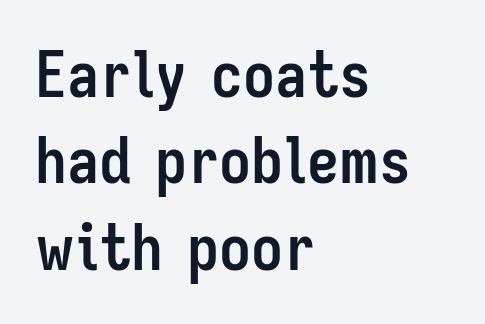
The image shows 64 px semibold, condensed sans-serif type, upright; set left-aligned, normal line spacing (1.35x), normal letter spacing, not underlined; low stroke contrast and a medium x-height.
